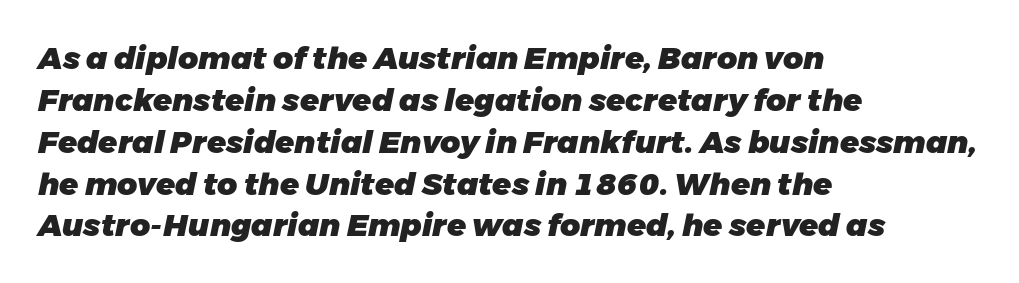
This rendering features lettering with no underline. Letter spacing: default. Looks like regular typesetting: each glyph gets only the width it needs. Set as a true bold cut, around the 700 mark. Teacher's note: observe the even left margin — that is flush-left alignment.
